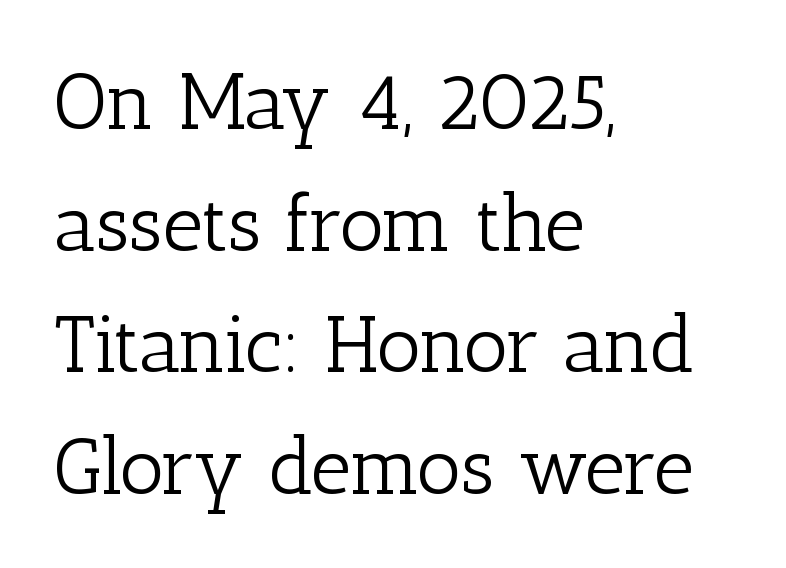
{"serif": "yes", "italic": "no", "bold": "no", "weight": "light", "width": "normal", "stroke_contrast": "low", "x_height": "medium", "monospaced": "no", "underline": "no", "align": "left", "line_spacing": "normal", "line_spacing_ratio": 1.54, "letter_spacing": "normal", "letter_spacing_em": 0.0, "glyph_px": 79}
